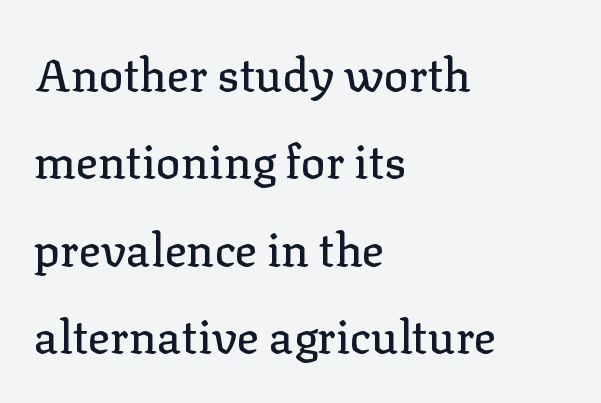
Q: Is the text italic (slanted)? A: No, it is upright.
Q: Is the typeface a serif or a sans-serif typeface? A: Serif.
Q: Is the text underlined? A: No.
Q: How is the paragraph aligned? A: Left-aligned.
Q: Is the spacing between letters normal or unusually wide? A: Normal.
Q: Is the spacing between lines tight, normal or loose? A: Loose.
Q: Width (condensed, normal, or wide)? A: Normal.
Q: Stroke contrast? A: Low.
Q: x-height? A: Medium.
Q: Monospaced? A: No.
